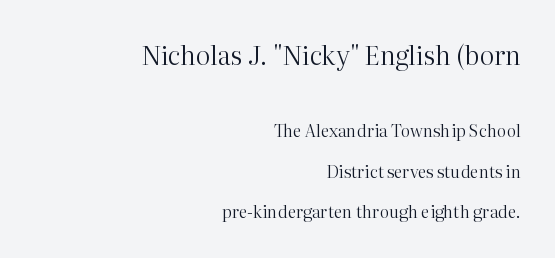
Q: Is the text bold? A: No.
Q: Is the text italic (slanted)? A: No, it is upright.
Q: Is the text underlined? A: No.
Q: How is the paragraph aligned? A: Right-aligned.
Q: Is the spacing between letters normal or unusually wide? A: Normal.
Q: Is the spacing between lines tight, normal or loose? A: Loose.
Q: Which block of text is set in a larger size, the first (top) or the second (bottom)? A: The first (top) one.
